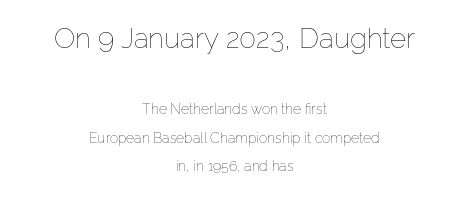
{"italic": "no", "bold": "no", "weight": "thin", "width": "normal", "stroke_contrast": "low", "x_height": "medium", "monospaced": "no", "underline": "no", "align": "center", "line_spacing": "loose", "line_spacing_ratio": 2.03, "letter_spacing": "normal", "letter_spacing_em": 0.0, "larger_block": "first", "size_ratio": 2.0, "glyph_px": 28}
